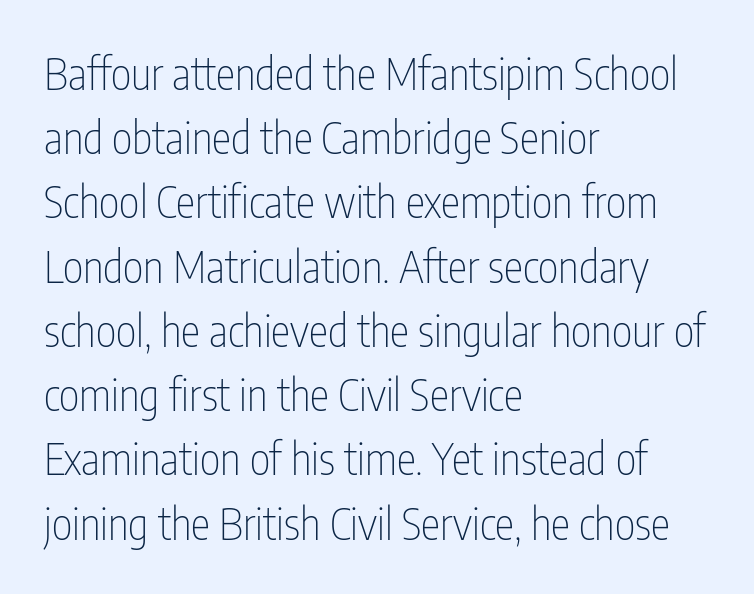
Alignment: flush left. Note: no serifs on the glyphs. You can tell it's not italic because the verticals are truly vertical. Here the glyphs are tracked normally, forming tight word shapes.
